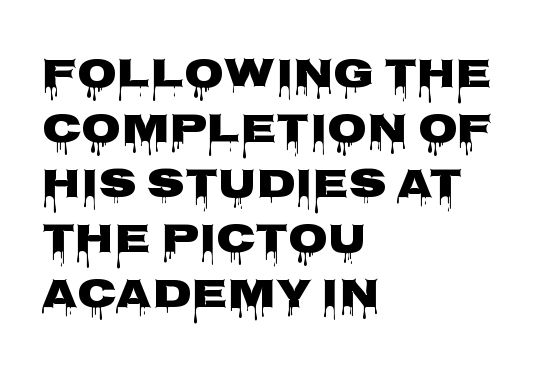
Q: Is the text italic (slanted)? A: No, it is upright.
Q: Is the typeface a serif or a sans-serif typeface? A: Sans-serif.
Q: Is the text underlined? A: No.
Q: How is the paragraph aligned? A: Left-aligned.
Q: Is the spacing between letters normal or unusually wide? A: Normal.
Q: Is the spacing between lines tight, normal or loose? A: Normal.
Q: Width (condensed, normal, or wide)? A: Wide.
Q: Stroke contrast? A: Low.
Q: x-height? A: Large.
Q: Monospaced? A: No.
